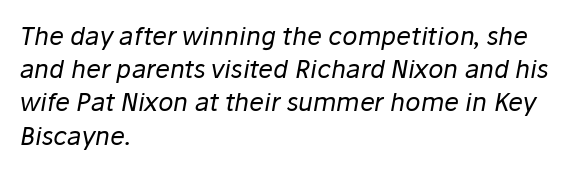
{"italic": "yes", "lean": "right", "slant_degrees": 10, "bold": "no", "underline": "no", "align": "left", "line_spacing": "normal", "line_spacing_ratio": 1.33, "letter_spacing": "normal", "letter_spacing_em": 0.0, "glyph_px": 25}
